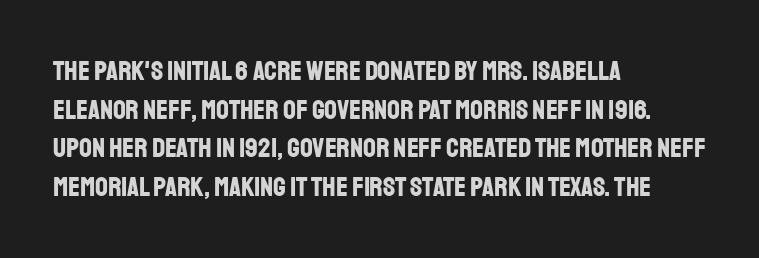
Caption: standard tracking, unaltered. This rendering employs a face without finishing strokes, i.e., a sans-serif. Honestly, the row spacing looks completely unremarkable. Is this a fixed-width face? No — the glyphs have proportional, varying widths. Descenders hang freely into open space.
